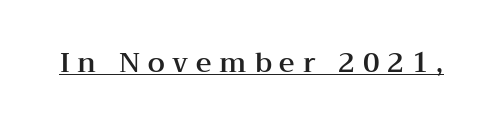
This rendering features underlined lettering. Tall strokes in this sample are plumb rather than angled. There is plenty of visible air inserted between adjacent glyphs.
